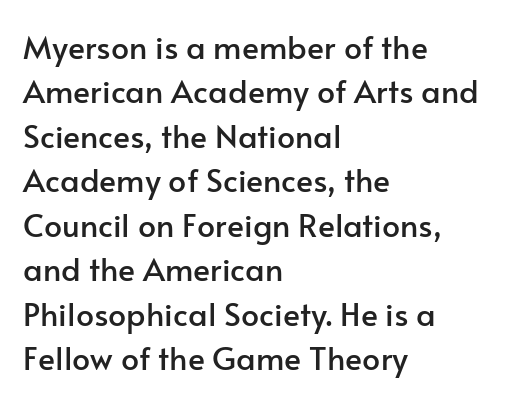
The image shows 32 px sans-serif type, upright; set left-aligned, normal line spacing (1.39x), normal letter spacing, not underlined; low stroke contrast and a small x-height.
